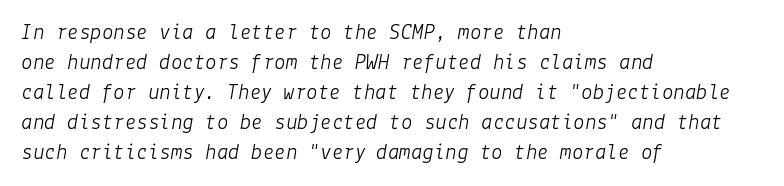
The image shows 23 px text type, italic (leaning right); set left-aligned, normal line spacing (1.3x), normal letter spacing, not underlined.
